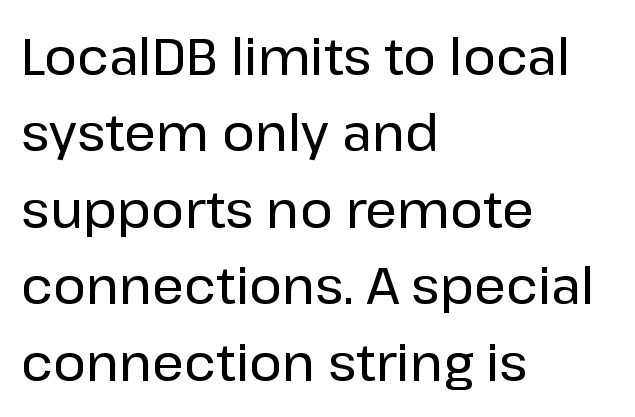
Q: Is the text italic (slanted)? A: No, it is upright.
Q: Is the typeface a serif or a sans-serif typeface? A: Sans-serif.
Q: Is the text underlined? A: No.
Q: How is the paragraph aligned? A: Left-aligned.
Q: Is the spacing between letters normal or unusually wide? A: Normal.
Q: Is the spacing between lines tight, normal or loose? A: Normal.
Q: Width (condensed, normal, or wide)? A: Normal.
Q: Stroke contrast? A: Low.
Q: x-height? A: Medium.
Q: Monospaced? A: No.
